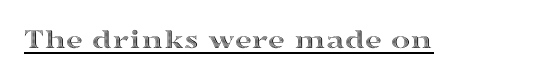
{"italic": "no", "width": "wide", "x_height": "medium", "monospaced": "no", "underline": "yes", "letter_spacing": "normal", "letter_spacing_em": 0.0, "glyph_px": 29}
